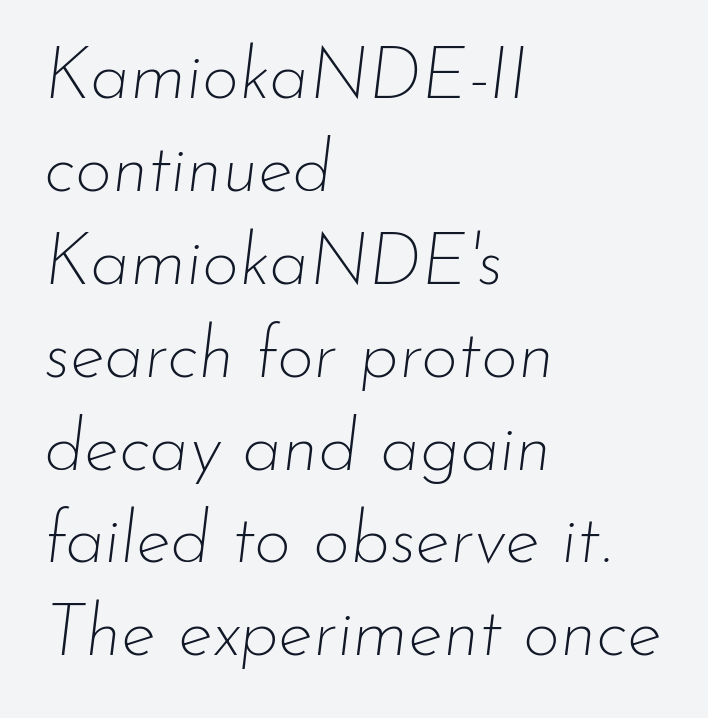
Here the glyphs are tracked normally, forming tight word shapes. Quick note: italic. On a weight scale, this lands at 450 or below. Has an underline been added? It has not.
